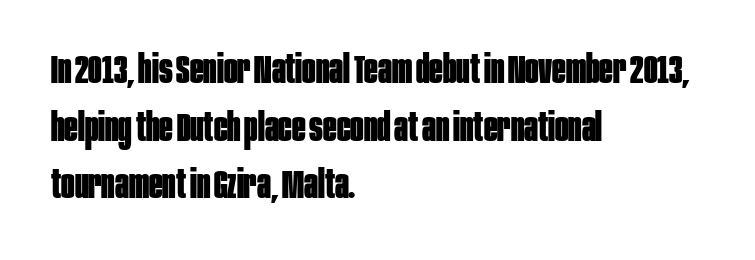
The image shows 40 px bold, condensed sans-serif type, upright; set left-aligned, normal line spacing (1.44x), normal letter spacing, not underlined; low stroke contrast and a large x-height.
